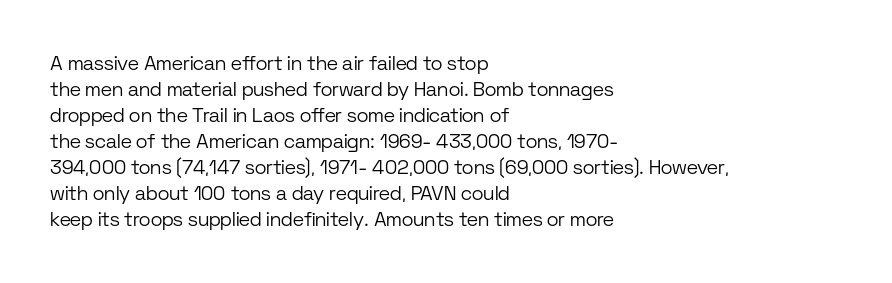
Q: Is the text bold? A: No.
Q: Is the text italic (slanted)? A: No, it is upright.
Q: Is the text underlined? A: No.
Q: How is the paragraph aligned? A: Left-aligned.
Q: Is the spacing between letters normal or unusually wide? A: Normal.
Q: Is the spacing between lines tight, normal or loose? A: Normal.
